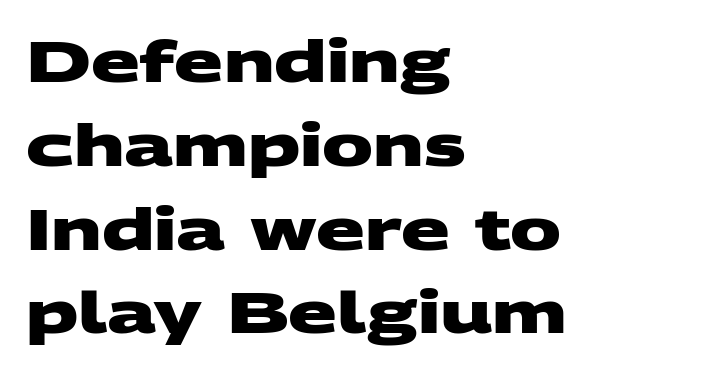
Spacing verdict: proportional, widths tailored to each character. Check under the words: just untouched page. The type family on display is of the sans-serif kind. Tracking value appears to be zero — textbook default spacing. Compared with an ordinary text face, these strokes are far heavier — a full bold.
